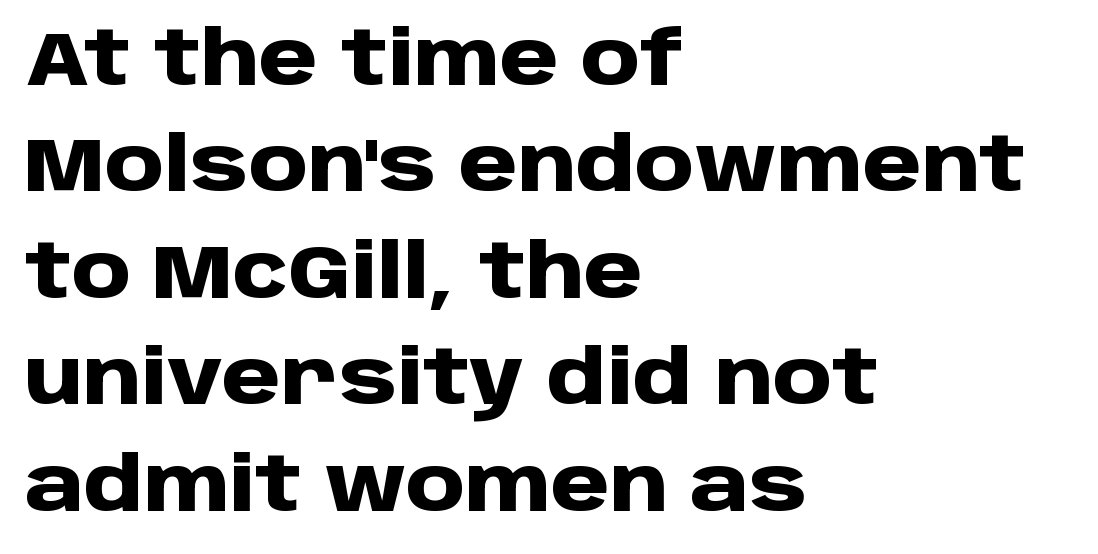
{"serif": "no", "italic": "no", "bold": "yes", "weight": "heavy", "width": "normal", "stroke_contrast": "low", "x_height": "large", "monospaced": "no", "underline": "no", "align": "left", "line_spacing": "normal", "line_spacing_ratio": 1.42, "letter_spacing": "normal", "letter_spacing_em": 0.0, "glyph_px": 75}
